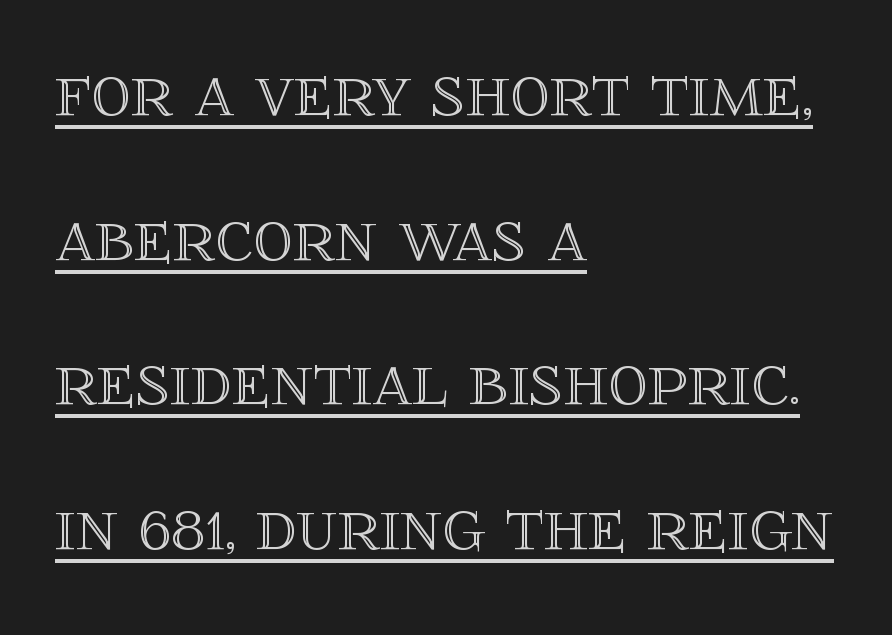
The image shows 79 px text type, upright; set left-aligned, line spacing 1.83x, normal letter spacing, underlined; a large x-height.
